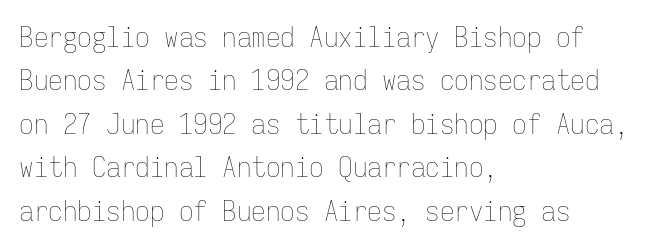
{"italic": "no", "bold": "no", "weight": "thin", "width": "condensed", "stroke_contrast": "low", "x_height": "medium", "monospaced": "yes", "underline": "no", "align": "left", "line_spacing": "normal", "line_spacing_ratio": 1.5, "letter_spacing": "normal", "letter_spacing_em": 0.0, "glyph_px": 29}
